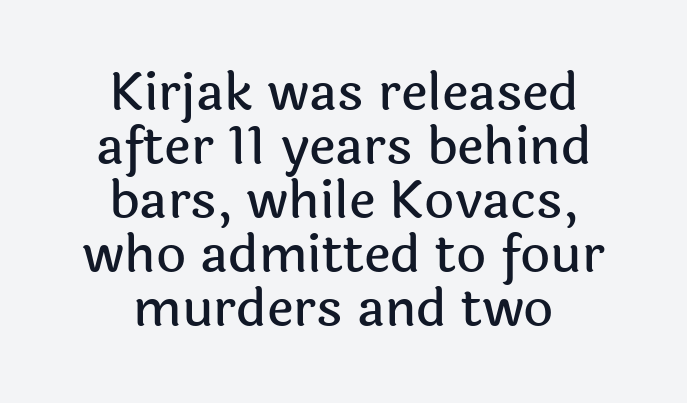
{"serif": "no", "italic": "no", "width": "normal", "x_height": "medium", "monospaced": "no", "underline": "no", "align": "center", "line_spacing": "tight", "line_spacing_ratio": 1.04, "letter_spacing": "normal", "letter_spacing_em": 0.0, "glyph_px": 52}
